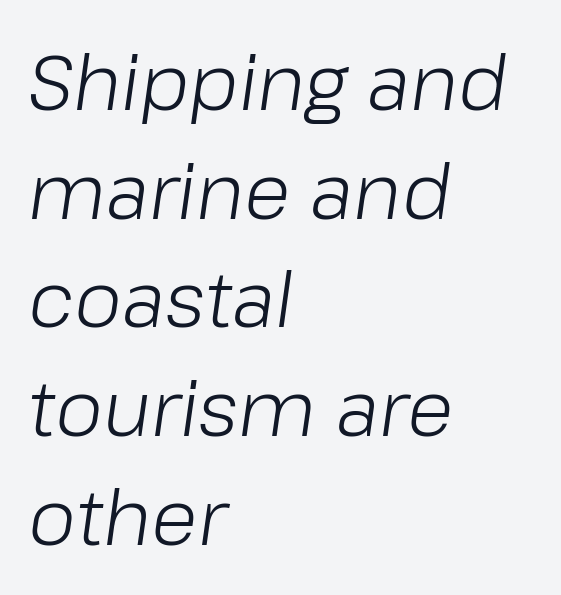
The image shows 76 px light type, italic (leaning right); set left-aligned, normal line spacing (1.43x), normal letter spacing, not underlined; low stroke contrast and a medium x-height.
